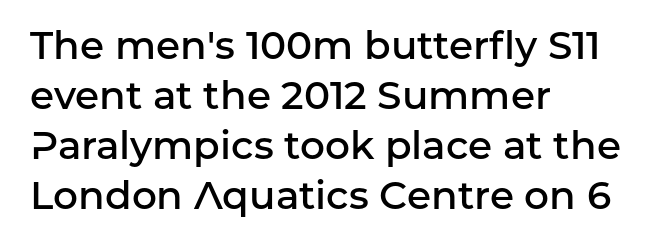
The image shows 39 px semibold sans-serif type, upright; set left-aligned, normal line spacing (1.28x), normal letter spacing, not underlined; low stroke contrast and a medium x-height.
